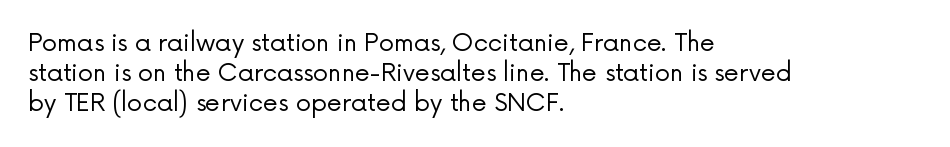
Q: Is the text bold? A: No.
Q: Is the text italic (slanted)? A: No, it is upright.
Q: Is the text underlined? A: No.
Q: How is the paragraph aligned? A: Left-aligned.
Q: Is the spacing between letters normal or unusually wide? A: Normal.
Q: Is the spacing between lines tight, normal or loose? A: Normal.
